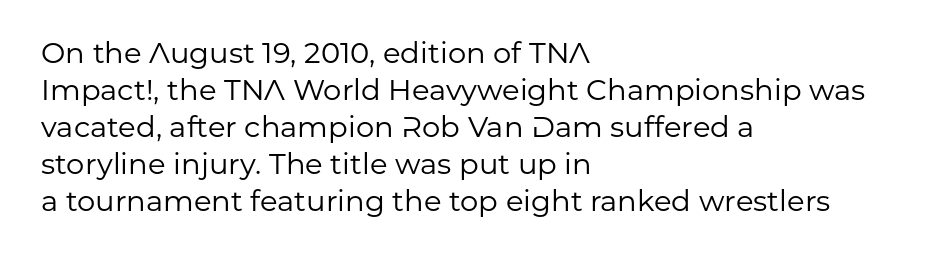
Decoration check: the copy has no underline. Is this a heavy cut? Hardly; it is regular or lighter. The lines are quadded left. Notice how the stems are strictly vertical — no italics here.
